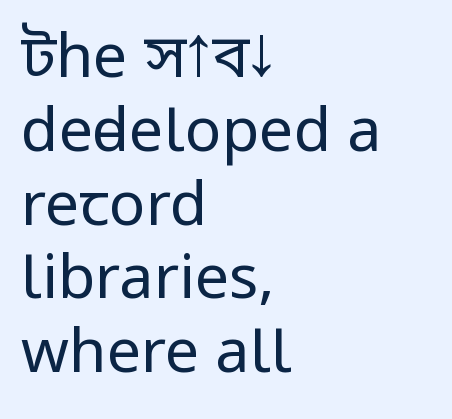
The image shows 61 px regular-weight, condensed sans-serif type, upright; set left-aligned, line spacing 1.21x, normal letter spacing, not underlined; low stroke contrast and a large x-height.
